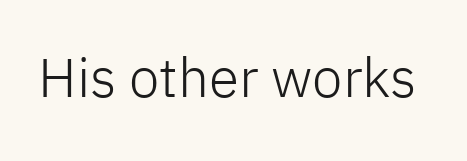
The image shows 55 px light sans-serif type, upright; set normal letter spacing, not underlined; low stroke contrast and a medium x-height.
